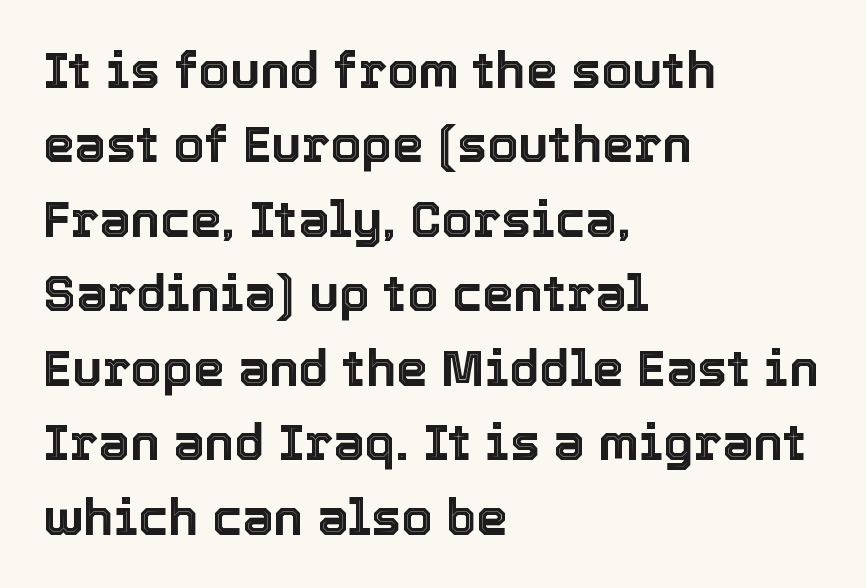
The image shows 50 px text type, upright; set left-aligned, normal line spacing (1.49x), normal letter spacing, not underlined; a medium x-height.
